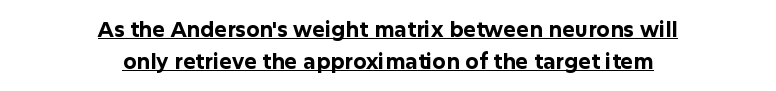
Q: Is the text bold? A: Yes.
Q: Is the text italic (slanted)? A: No, it is upright.
Q: Is the text underlined? A: Yes.
Q: How is the paragraph aligned? A: Centered.
Q: Is the spacing between letters normal or unusually wide? A: Normal.
Q: Is the spacing between lines tight, normal or loose? A: Normal.
